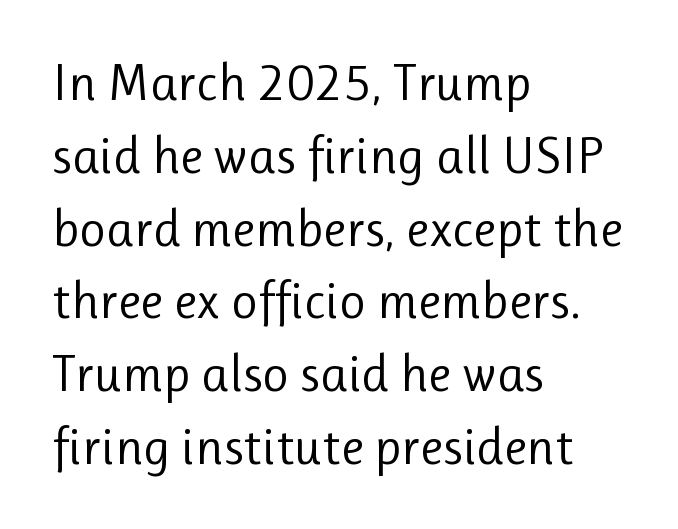
The image shows 52 px regular-weight sans-serif type, upright; set left-aligned, normal line spacing (1.4x), normal letter spacing, not underlined; low stroke contrast and a medium x-height.
